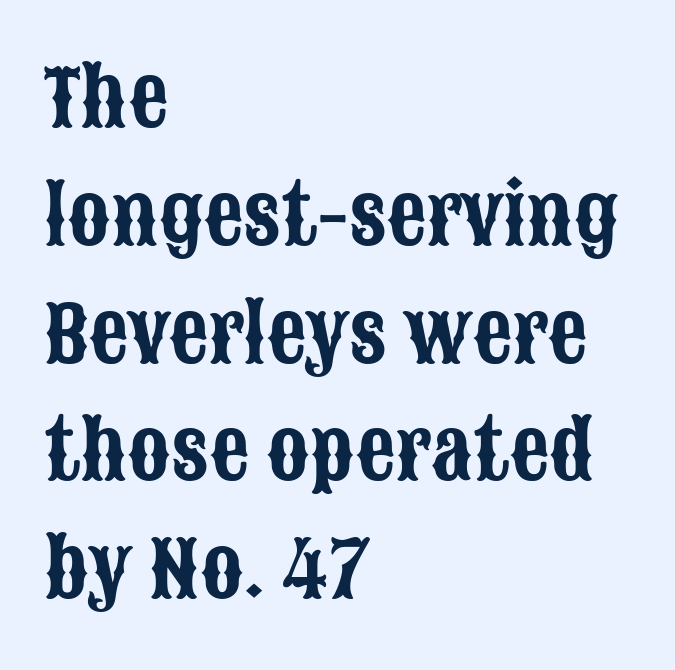
Is this a fixed-width face? No — the glyphs have proportional, varying widths. You could call the tracking neutral — neither tight nor loose. Ordinary non-slanted type is in use. The baseline area is clear.
